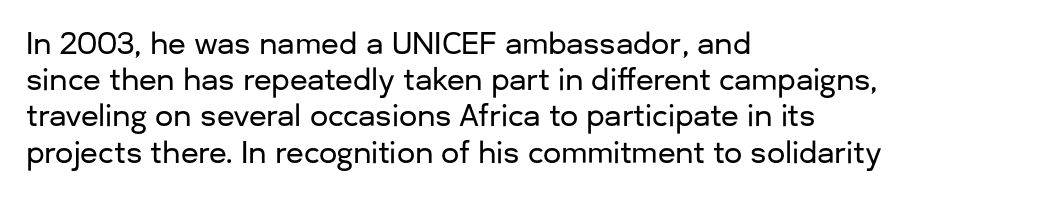
Nope, no serifs anywhere on these letters. Is this a fixed-width face? No — the glyphs have proportional, varying widths. A normal amount of white space separates one row of letters from the next. Beneath every word, the page is bare. Nope, not italic — everything's standing straight.
